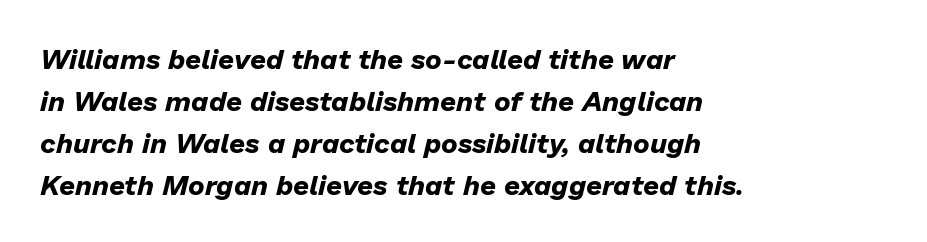
The image shows 28 px bold type, italic (leaning right); set left-aligned, normal line spacing (1.5x), normal letter spacing, not underlined; low stroke contrast and a medium x-height.
